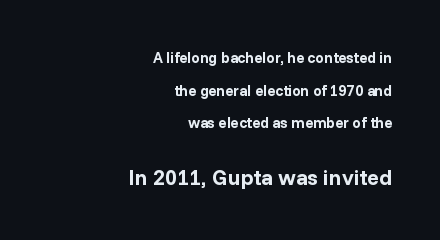
The image shows 22 px bold type, upright; set right-aligned, loose line spacing (2.17x), normal letter spacing, not underlined; the second (bottom) block is 1.47x larger.
